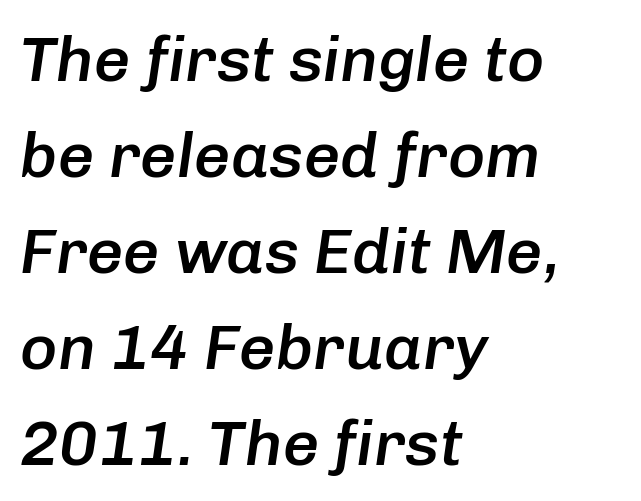
{"italic": "yes", "lean": "right", "slant_degrees": 8, "bold": "semi", "weight": "semibold", "width": "normal", "stroke_contrast": "low", "x_height": "medium", "monospaced": "no", "underline": "no", "align": "left", "line_spacing": "normal", "line_spacing_ratio": 1.5, "letter_spacing": "normal", "letter_spacing_em": 0.0, "glyph_px": 64}
